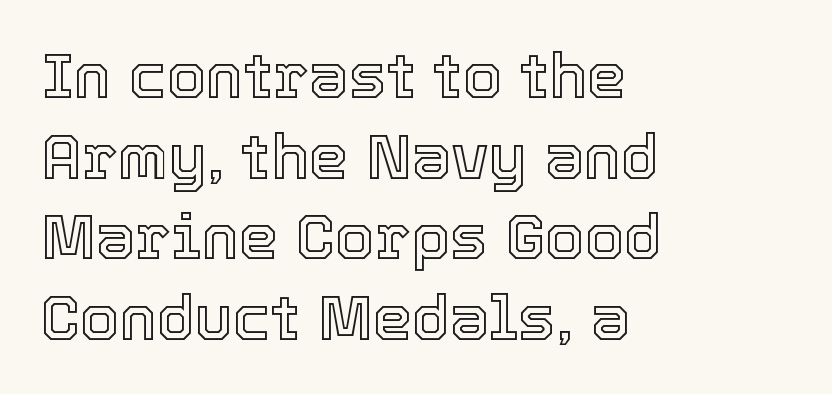
Q: Is the text italic (slanted)? A: No, it is upright.
Q: Is the text underlined? A: No.
Q: How is the paragraph aligned? A: Left-aligned.
Q: Is the spacing between letters normal or unusually wide? A: Normal.
Q: Is the spacing between lines tight, normal or loose? A: Normal.
Q: Width (condensed, normal, or wide)? A: Normal.
Q: x-height? A: Medium.
Q: Monospaced? A: No.
